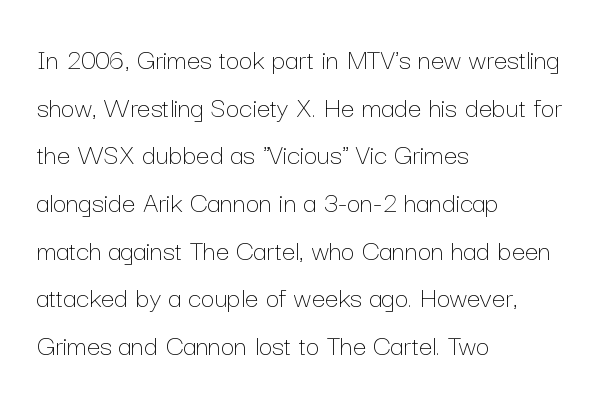
Reading down the column, the eye jumps a familiar distance to each next line. You could call the tracking neutral — neither tight nor loose. Characters remain perfectly vertical along every line. Spacing verdict: proportional, widths tailored to each character.
